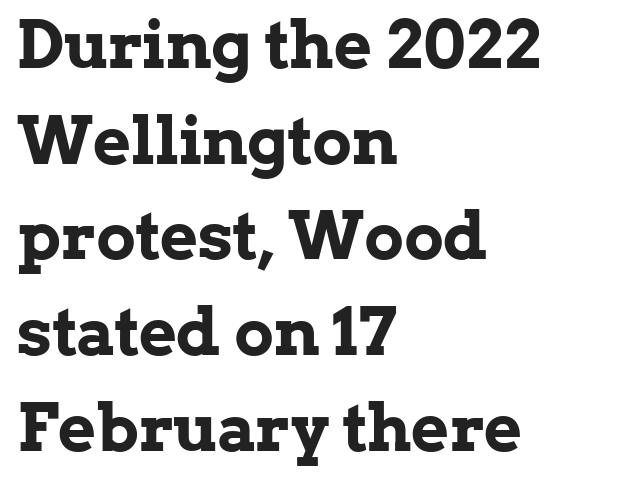
{"serif": "yes", "italic": "no", "bold": "yes", "weight": "bold", "width": "normal", "stroke_contrast": "low", "x_height": "medium", "monospaced": "no", "underline": "no", "align": "left", "line_spacing": "normal", "line_spacing_ratio": 1.45, "letter_spacing": "normal", "letter_spacing_em": 0.0, "glyph_px": 66}
